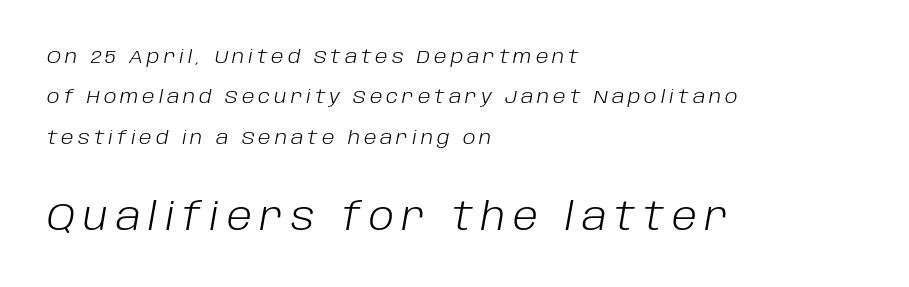
Q: Is the text bold? A: No.
Q: Is the text italic (slanted)? A: Yes, it leans right by about 10 degrees.
Q: Is the text underlined? A: No.
Q: How is the paragraph aligned? A: Left-aligned.
Q: Is the spacing between letters normal or unusually wide? A: Unusually wide.
Q: Is the spacing between lines tight, normal or loose? A: Loose.
Q: Which block of text is set in a larger size, the first (top) or the second (bottom)? A: The second (bottom) one.
Q: Width (condensed, normal, or wide)? A: Normal.
Q: Stroke contrast? A: Low.
Q: x-height? A: Large.
Q: Monospaced? A: No.
